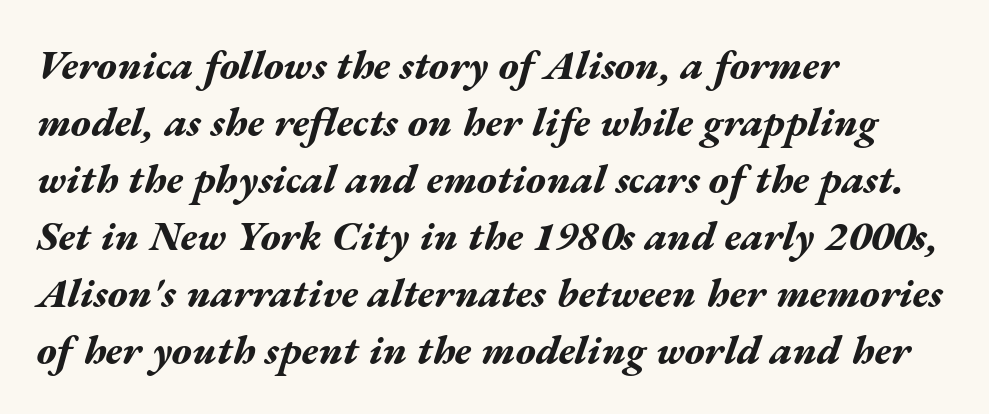
Does the weight exceed regular? Yes, all the way to bold. Between one letter and the next there's only the usual sliver of space. Short and long lines alike share a common starting point at left. Character widths vary here, with narrow letters taking less room than wide ones. Does the lettering tilt? It does — this is italic. A normal amount of white space separates one row of letters from the next.
